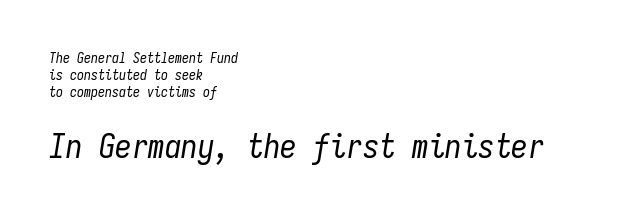
The image shows 33 px regular-weight, condensed type, italic (leaning right), monospaced; set left-aligned, line spacing 1.2x, normal letter spacing, not underlined; the second (bottom) block is 2.36x larger; low stroke contrast and a medium x-height.
